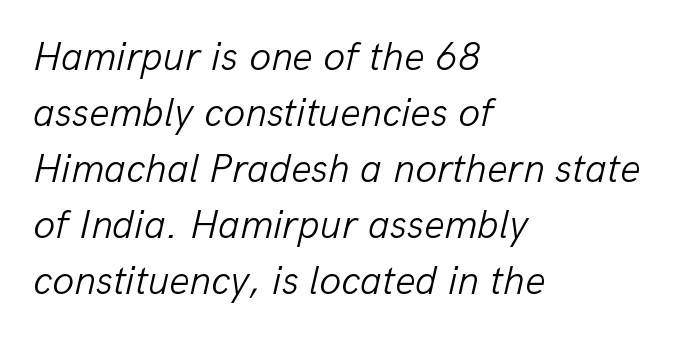
The image shows 40 px light type, italic (leaning right); set left-aligned, normal line spacing (1.4x), normal letter spacing, not underlined; low stroke contrast and a medium x-height.
